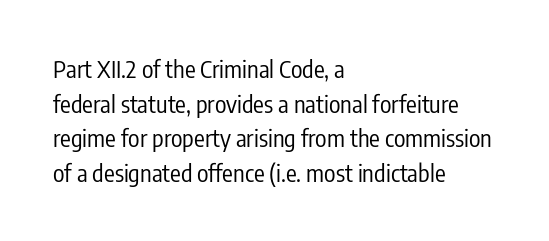
{"italic": "no", "bold": "no", "underline": "no", "align": "left", "line_spacing": "normal", "line_spacing_ratio": 1.44, "letter_spacing": "normal", "letter_spacing_em": 0.0, "glyph_px": 24}
